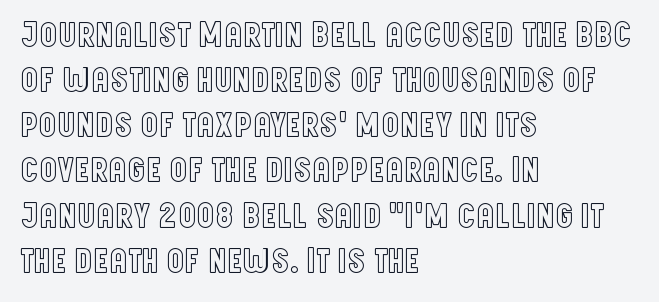
{"italic": "no", "width": "condensed", "x_height": "large", "monospaced": "no", "underline": "no", "align": "left", "line_spacing": "normal", "line_spacing_ratio": 1.29, "letter_spacing": "normal", "letter_spacing_em": 0.0, "glyph_px": 35}
